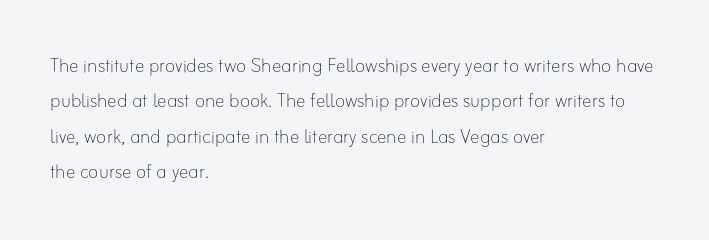
{"italic": "no", "bold": "no", "underline": "no", "align": "left", "line_spacing": "normal", "line_spacing_ratio": 1.47, "letter_spacing": "normal", "letter_spacing_em": 0.0, "glyph_px": 24}
